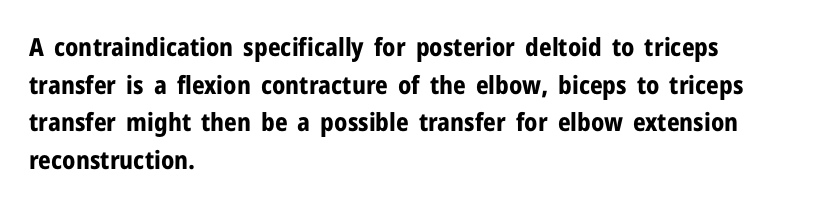
{"italic": "no", "bold": "yes", "underline": "no", "align": "left", "line_spacing": "normal", "line_spacing_ratio": 1.51, "letter_spacing": "normal", "letter_spacing_em": 0.0, "glyph_px": 25}
